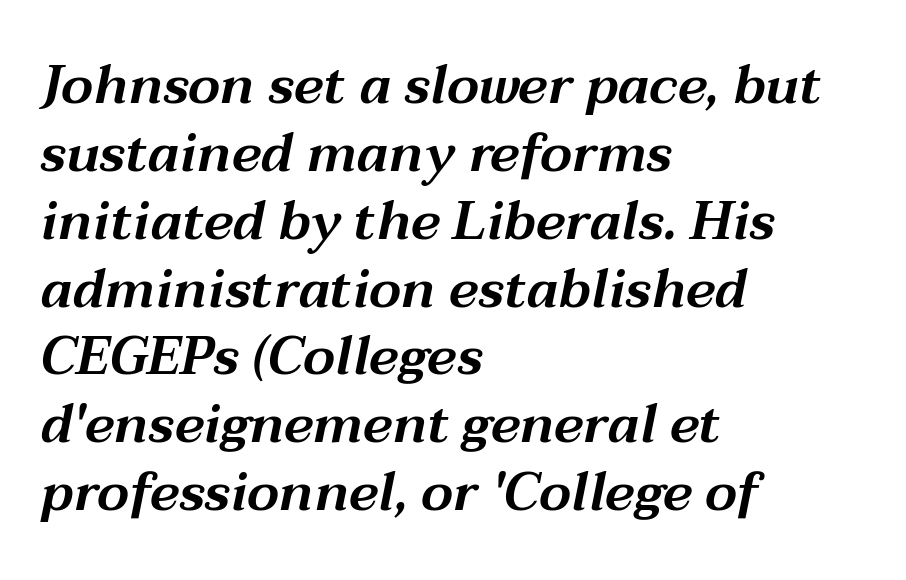
Q: Is the text italic (slanted)? A: Yes, it leans right by about 12 degrees.
Q: Is the text underlined? A: No.
Q: How is the paragraph aligned? A: Left-aligned.
Q: Is the spacing between letters normal or unusually wide? A: Normal.
Q: Is the spacing between lines tight, normal or loose? A: Normal.
Q: Width (condensed, normal, or wide)? A: Wide.
Q: Stroke contrast? A: Medium.
Q: x-height? A: Medium.
Q: Monospaced? A: No.
